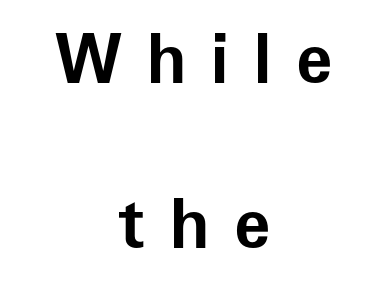
A clean baseline with only descenders dipping below it. This sample uses a sans-serif face. The letters advance in unequal steps, a hallmark of proportional type. What's the leading like? Stretched, with rows far apart.
